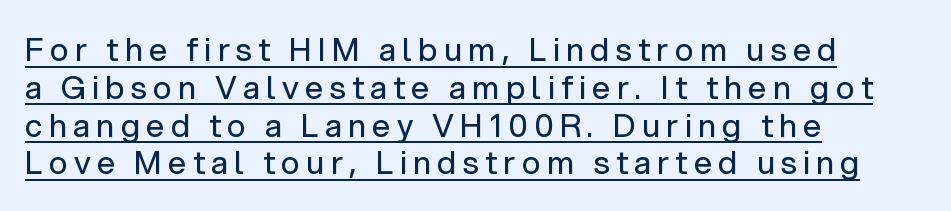
{"serif": "no", "italic": "no", "bold": "no", "weight": "regular", "width": "normal", "stroke_contrast": "low", "x_height": "medium", "monospaced": "no", "underline": "yes", "align": "left", "line_spacing_ratio": 1.18, "letter_spacing": "wide", "letter_spacing_em": 0.2, "glyph_px": 32}
